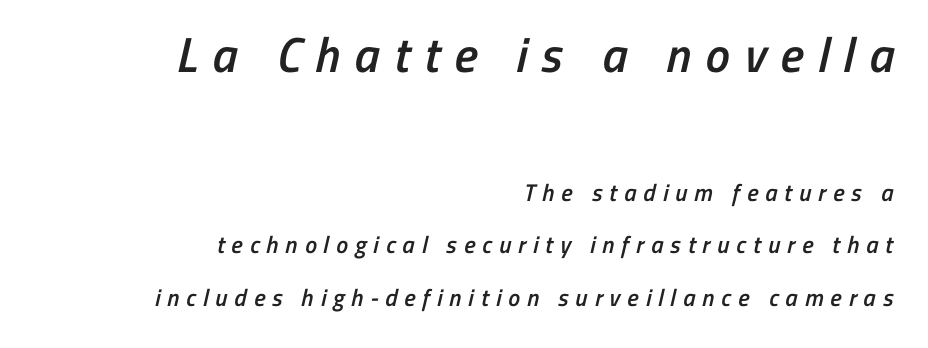
The image shows 49 px semibold, condensed sans-serif type; set right-aligned, loose line spacing (2.19x), unusually wide letter spacing (+0.29 em), not underlined; the first (top) block is 2.04x larger; low stroke contrast and a medium x-height.
